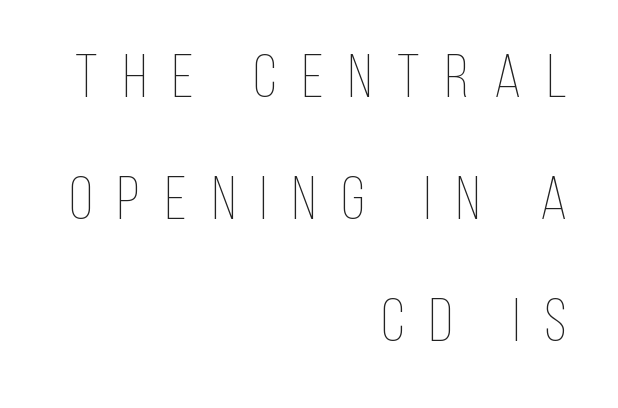
The letterforms sit at book weight or below. These lines were composed using upright roman letters. The gaps between neighbouring characters are conspicuously large. The compositor pushed each line to the right boundary. The gap between lines stays unmarked.
